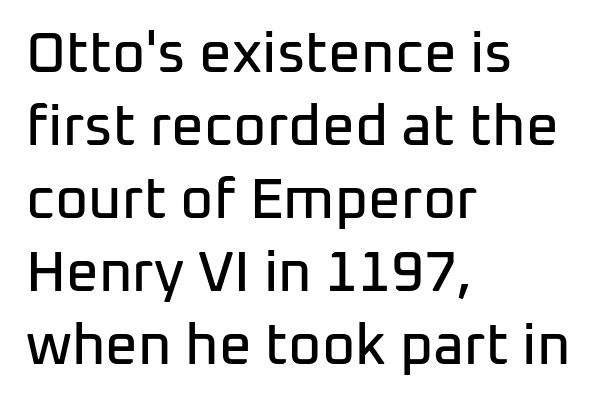
Spacing verdict: proportional, widths tailored to each character. Words appear dense and cohesive because spacing is normal. Nothing sits at the stroke ends, so this counts as sans-serif. The lines are quadded left. Just letters on the line, the space beneath them empty. How would I describe the line gaps? Plain and ordinary.
